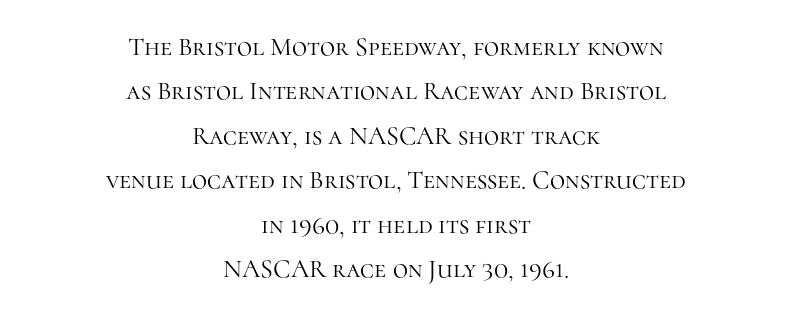
{"italic": "no", "bold": "no", "underline": "no", "align": "center", "line_spacing_ratio": 1.71, "letter_spacing": "normal", "letter_spacing_em": 0.0, "glyph_px": 26}
